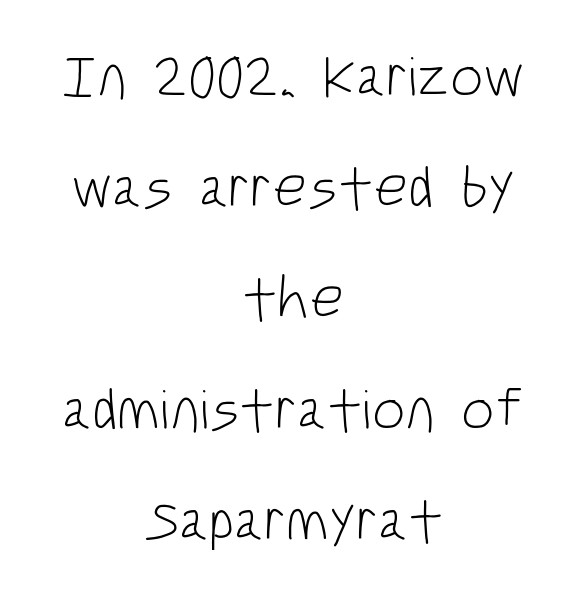
{"serif": "no", "italic": "no", "bold": "no", "weight": "light", "width": "condensed", "stroke_contrast": "low", "x_height": "large", "monospaced": "no", "underline": "no", "align": "center", "line_spacing_ratio": 1.88, "letter_spacing": "normal", "letter_spacing_em": 0.0, "glyph_px": 59}
